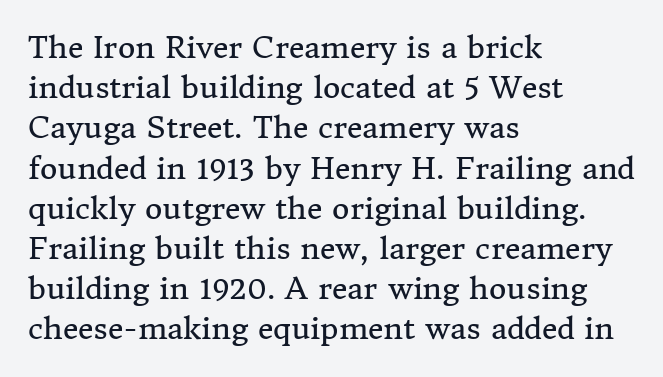
Q: Is the text bold? A: No.
Q: Is the text italic (slanted)? A: No, it is upright.
Q: Is the typeface a serif or a sans-serif typeface? A: Serif.
Q: Is the text underlined? A: No.
Q: How is the paragraph aligned? A: Left-aligned.
Q: Is the spacing between letters normal or unusually wide? A: Normal.
Q: Is the spacing between lines tight, normal or loose? A: Normal.
Q: Width (condensed, normal, or wide)? A: Normal.
Q: Stroke contrast? A: Medium.
Q: x-height? A: Medium.
Q: Monospaced? A: No.
